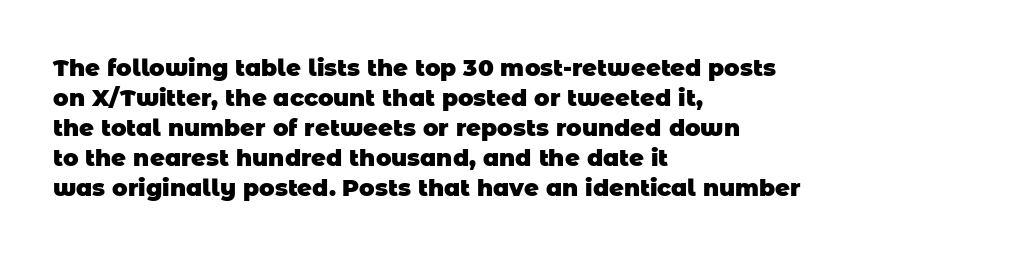
The image shows 23 px bold type; set left-aligned, normal line spacing (1.3x), normal letter spacing, not underlined.
